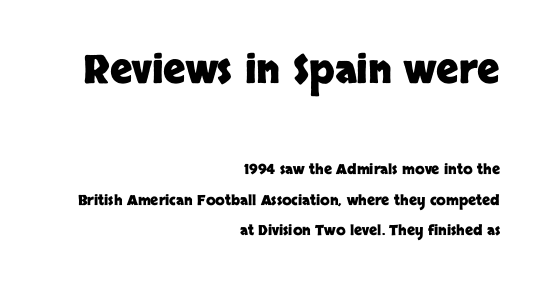
Q: Is the text bold? A: Yes.
Q: Is the text italic (slanted)? A: No, it is upright.
Q: Is the typeface a serif or a sans-serif typeface? A: Sans-serif.
Q: Is the text underlined? A: No.
Q: How is the paragraph aligned? A: Right-aligned.
Q: Is the spacing between letters normal or unusually wide? A: Normal.
Q: Is the spacing between lines tight, normal or loose? A: Loose.
Q: Which block of text is set in a larger size, the first (top) or the second (bottom)? A: The first (top) one.
Q: Width (condensed, normal, or wide)? A: Normal.
Q: Stroke contrast? A: Low.
Q: x-height? A: Large.
Q: Monospaced? A: No.
